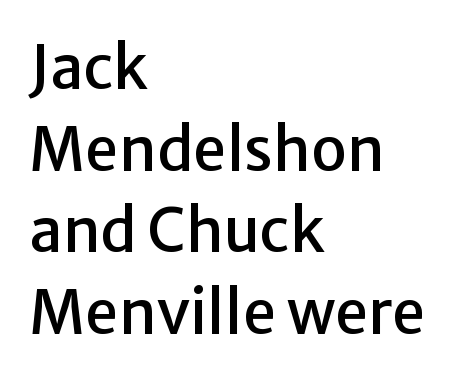
Q: Is the text italic (slanted)? A: No, it is upright.
Q: Is the typeface a serif or a sans-serif typeface? A: Sans-serif.
Q: Is the text underlined? A: No.
Q: How is the paragraph aligned? A: Left-aligned.
Q: Is the spacing between letters normal or unusually wide? A: Normal.
Q: Is the spacing between lines tight, normal or loose? A: Normal.
Q: Width (condensed, normal, or wide)? A: Normal.
Q: Stroke contrast? A: Low.
Q: x-height? A: Medium.
Q: Monospaced? A: No.
